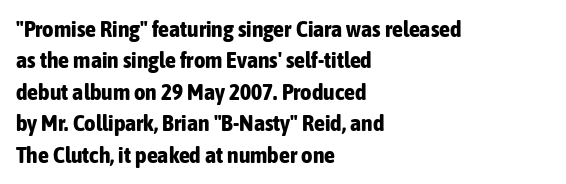
Q: Is the text bold? A: Yes.
Q: Is the text italic (slanted)? A: No, it is upright.
Q: Is the text underlined? A: No.
Q: How is the paragraph aligned? A: Left-aligned.
Q: Is the spacing between letters normal or unusually wide? A: Normal.
Q: Is the spacing between lines tight, normal or loose? A: Normal.
